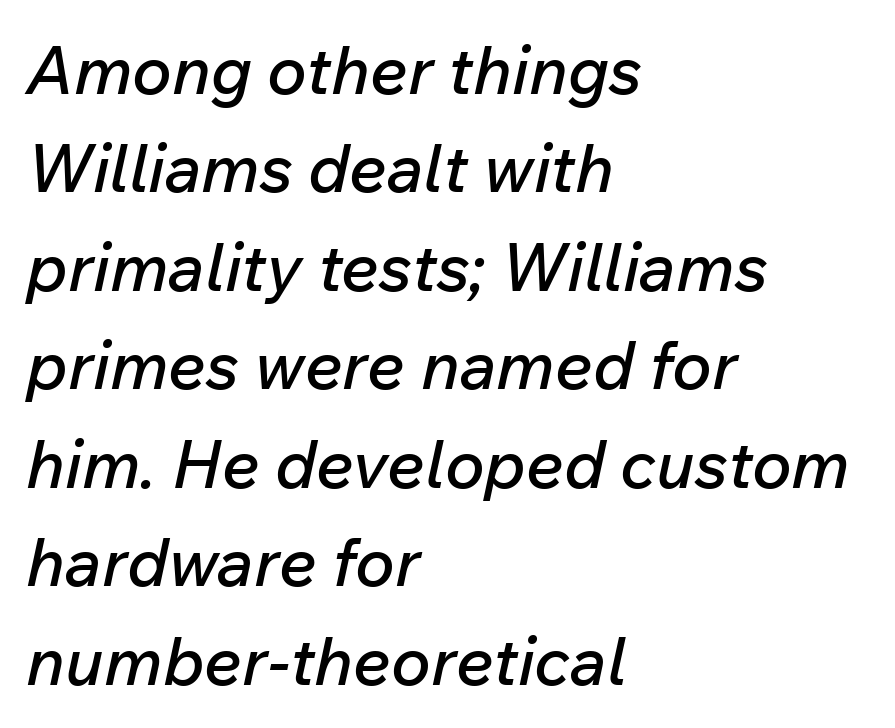
The image shows 67 px text type, italic (leaning right); set left-aligned, normal line spacing (1.47x), normal letter spacing, not underlined; low stroke contrast and a medium x-height.
